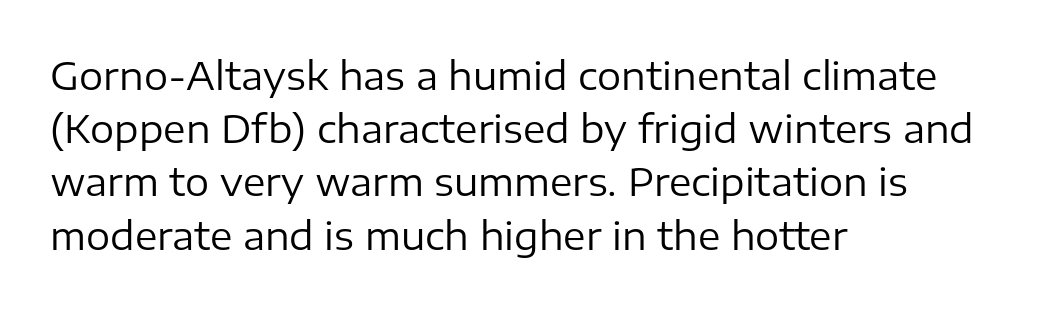
Each letter keeps its own natural width here, so spacing adapts to shape. This rendering leaves character spacing at its baseline value. Leading matches the norm, producing a regular column. Posture: upright roman.
